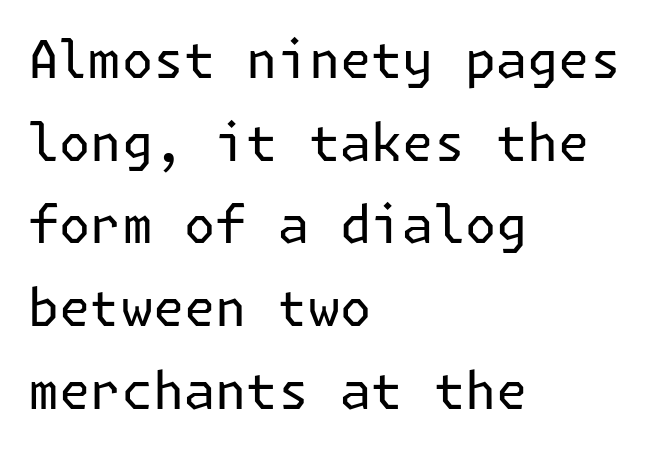
The image shows 52 px regular-weight sans-serif type, upright; set left-aligned, normal line spacing (1.59x), normal letter spacing, not underlined; low stroke contrast and a medium x-height.
